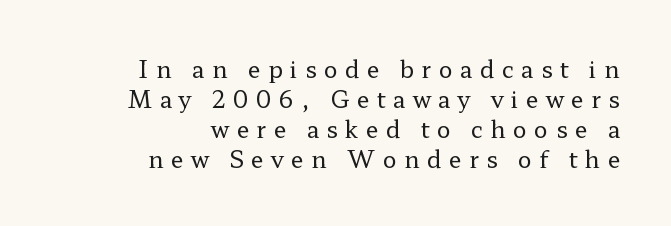
Every character sits straight up, as roman type does. Has an underline been added? It has not. The strokes carry an ordinary text weight at most. Regular leading.
